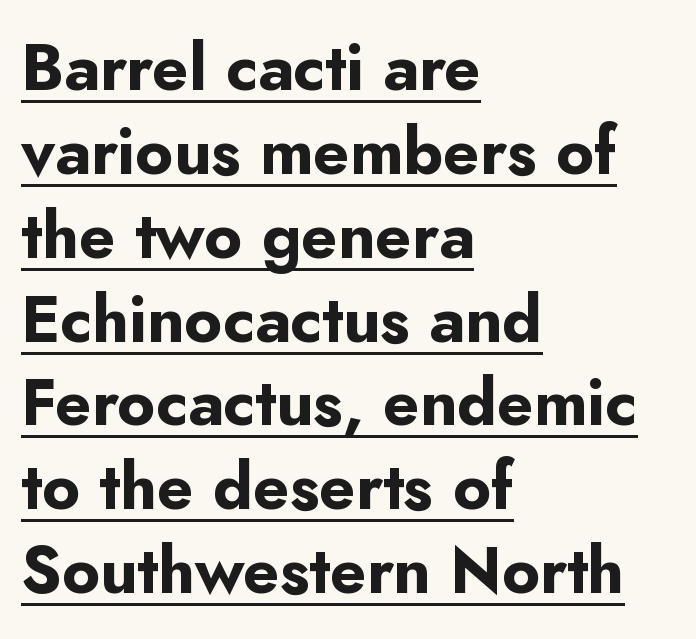
Notice how the stems are strictly vertical — no italics here. Caption: multi-line text, flush left, ragged right. The passage shown is typeset with a sans-serif family. The letters advance in unequal steps, a hallmark of proportional type. In designer terms, the underline attribute is active on this setting.
